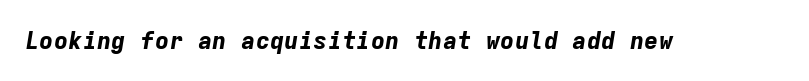
{"italic": "yes", "lean": "right", "slant_degrees": 9, "bold": "yes", "underline": "no", "letter_spacing": "normal", "letter_spacing_em": 0.0, "glyph_px": 24}
